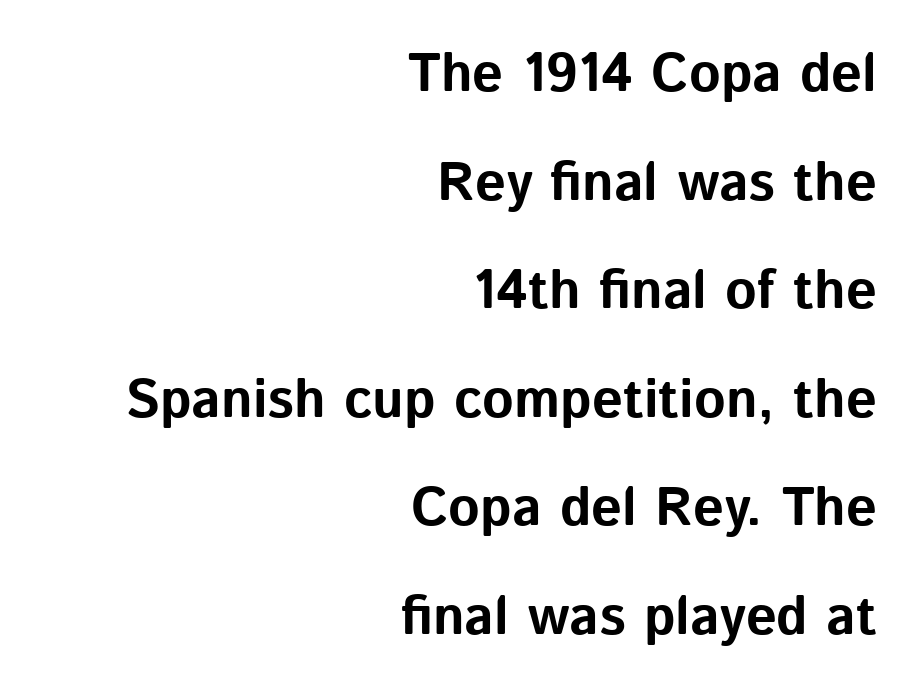
Reading down the block, your eye finds every line finishing at a fixed right position. You could not count columns in this text — the font is proportionally spaced. What's the leading like? Stretched, with rows far apart. Only glyphs here, with clear space below each row. Characters follow at the spacing the type designer built in. How heavy is the stroke? Heavy — this is a bold.
